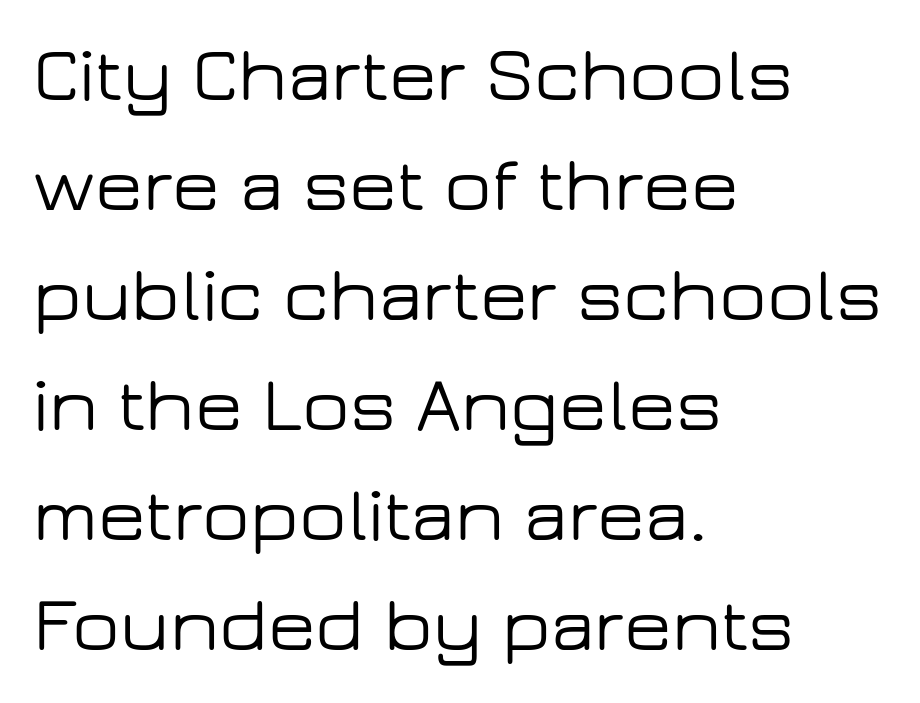
Look at the bottom of the vertical strokes: they stop flat, with no serifs. The horizontal fit of the characters is conventional and even. Students, observe: this is what conventionally led text looks like. The space beneath each line is pristine and unruled. One-word summary of the alignment: left. Varying glyph widths throughout — classic text-font behaviour.
